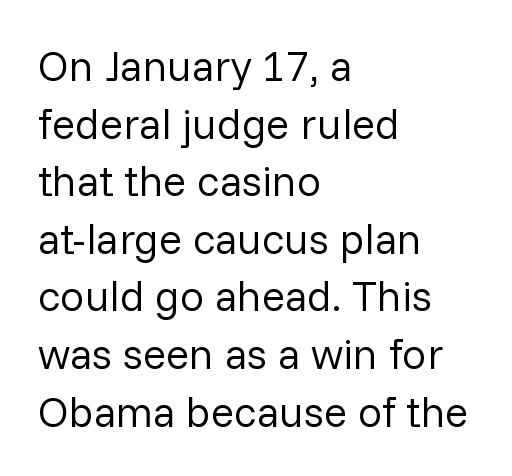
The image shows 43 px regular-weight sans-serif type, upright; set left-aligned, normal line spacing (1.34x), normal letter spacing, not underlined; low stroke contrast and a medium x-height.
